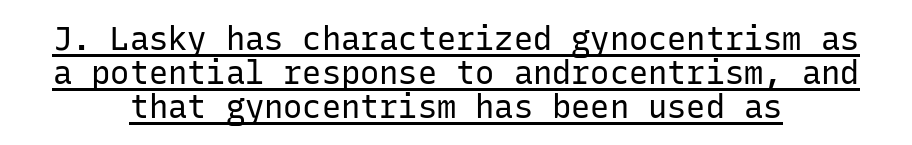
The typesetter chose a symmetrical, centered arrangement here. Reading down the column, the eye jumps only a short way to each next line. Designer's note — italics off, roman on. The font sits on the lighter half of the weight spectrum, regular included.
